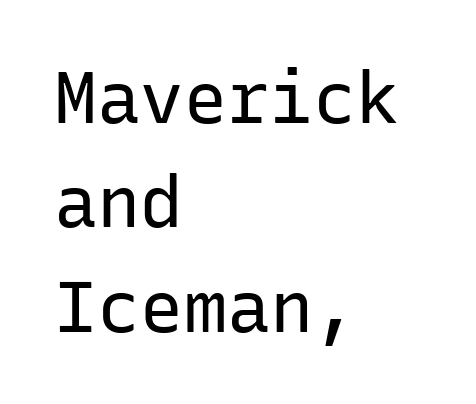
The image shows 72 px regular-weight sans-serif type, upright, monospaced; set left-aligned, normal line spacing (1.45x), normal letter spacing, not underlined; low stroke contrast and a medium x-height.
